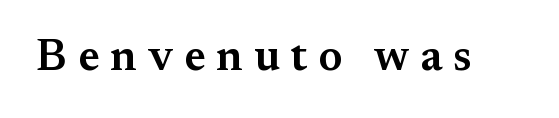
The image shows 45 px semibold serif type, upright; set unusually wide letter spacing (+0.24 em), not underlined; medium stroke contrast and a small x-height.
